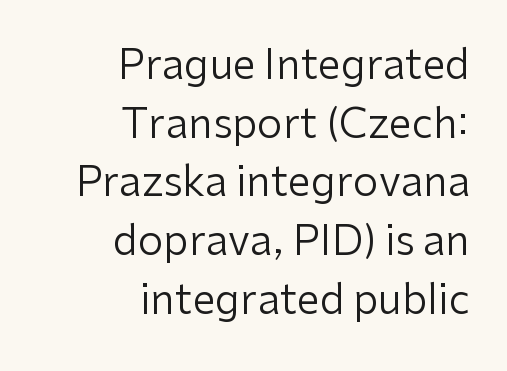
Q: Is the text bold? A: No.
Q: Is the text italic (slanted)? A: No, it is upright.
Q: Is the typeface a serif or a sans-serif typeface? A: Sans-serif.
Q: Is the text underlined? A: No.
Q: How is the paragraph aligned? A: Right-aligned.
Q: Is the spacing between letters normal or unusually wide? A: Normal.
Q: Is the spacing between lines tight, normal or loose? A: Normal.
Q: Width (condensed, normal, or wide)? A: Normal.
Q: Stroke contrast? A: Low.
Q: x-height? A: Medium.
Q: Monospaced? A: No.
